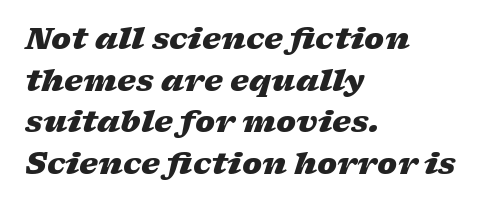
Q: Is the text bold? A: Yes.
Q: Is the text italic (slanted)? A: Yes, it leans right by about 17 degrees.
Q: Is the text underlined? A: No.
Q: How is the paragraph aligned? A: Left-aligned.
Q: Is the spacing between letters normal or unusually wide? A: Normal.
Q: Is the spacing between lines tight, normal or loose? A: Normal.
Q: Width (condensed, normal, or wide)? A: Wide.
Q: Stroke contrast? A: Low.
Q: x-height? A: Medium.
Q: Monospaced? A: No.
